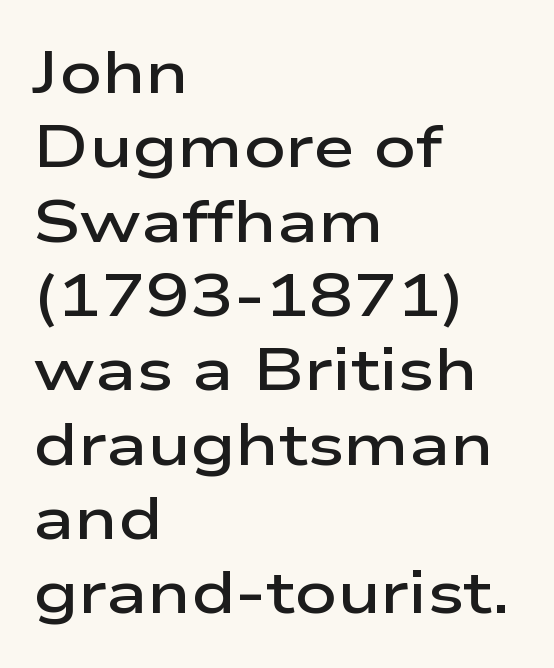
Lines of text with bare space underneath. Spacing between characters is what you'd get straight out of the box. Regarding leading, the lines here are spaced in the standard way. The letters stand upright; this is a roman face. Varying glyph widths throughout — classic text-font behaviour. Notice how the passage keeps a crisp vertical edge on the left only.
